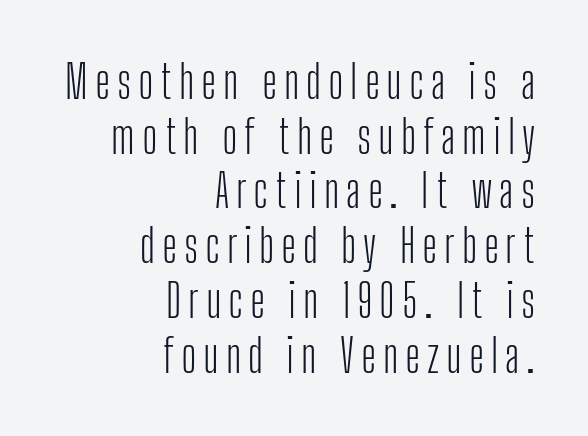
Typographically, this falls in the sans-serif category. Glance below the letters and you will spot only blank space. The cut favours lightness, reaching ordinary text weight at its darkest. Every stem runs plumb, perpendicular to the baseline.
